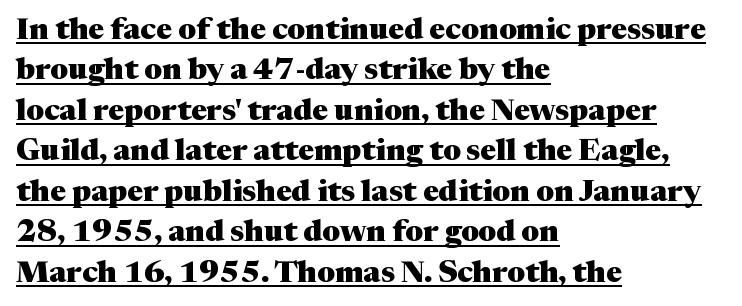
Q: Is the text bold? A: Yes.
Q: Is the text italic (slanted)? A: No, it is upright.
Q: Is the typeface a serif or a sans-serif typeface? A: Serif.
Q: Is the text underlined? A: Yes.
Q: How is the paragraph aligned? A: Left-aligned.
Q: Is the spacing between letters normal or unusually wide? A: Normal.
Q: Is the spacing between lines tight, normal or loose? A: Normal.
Q: Width (condensed, normal, or wide)? A: Normal.
Q: Stroke contrast? A: Medium.
Q: x-height? A: Medium.
Q: Monospaced? A: No.
